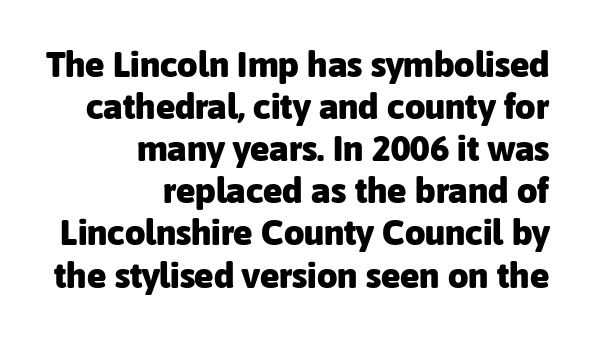
{"serif": "no", "italic": "no", "bold": "yes", "weight": "heavy", "width": "normal", "stroke_contrast": "low", "x_height": "medium", "monospaced": "no", "underline": "no", "align": "right", "line_spacing_ratio": 1.17, "letter_spacing": "normal", "letter_spacing_em": 0.0, "glyph_px": 36}
